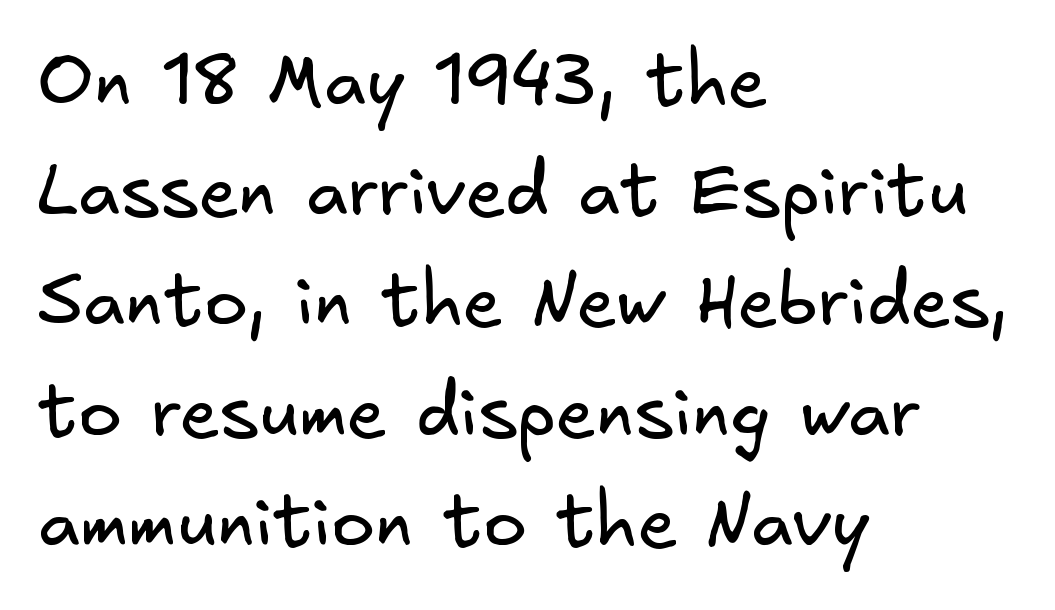
Q: Is the text bold? A: No.
Q: Is the typeface a serif or a sans-serif typeface? A: Sans-serif.
Q: Is the text underlined? A: No.
Q: How is the paragraph aligned? A: Left-aligned.
Q: Is the spacing between letters normal or unusually wide? A: Normal.
Q: Is the spacing between lines tight, normal or loose? A: Normal.
Q: Width (condensed, normal, or wide)? A: Normal.
Q: Stroke contrast? A: Low.
Q: x-height? A: Small.
